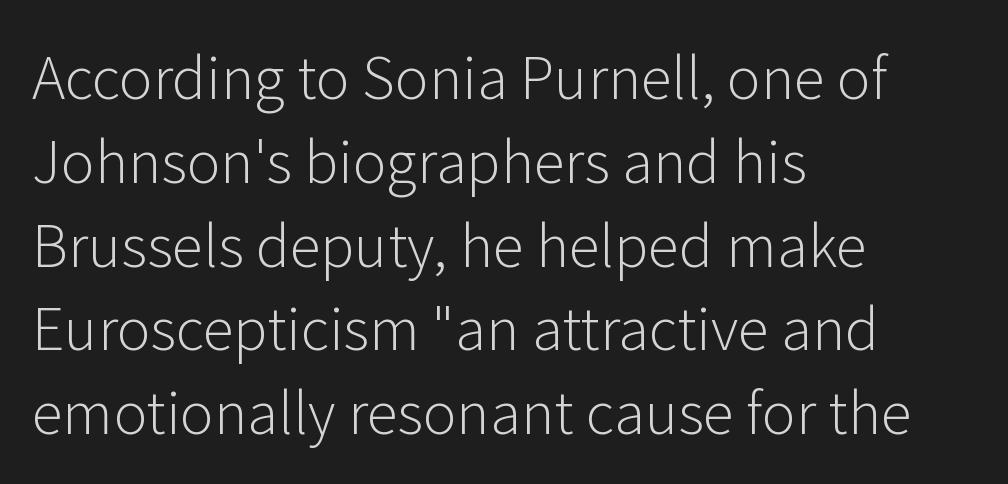
The block of text has a typical density, with ordinary space between rows. You could not count columns in this text — the font is proportionally spaced. This rendering employs a face without finishing strokes, i.e., a sans-serif. Weight: regular or lighter.
